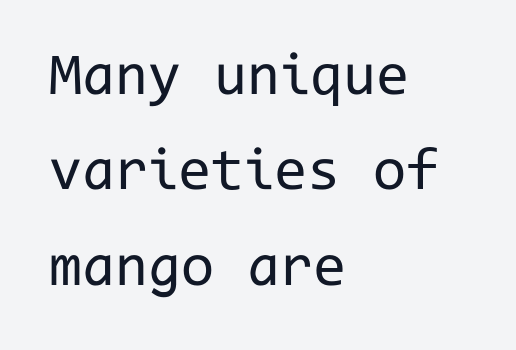
{"serif": "no", "italic": "no", "bold": "no", "weight": "regular", "width": "normal", "stroke_contrast": "low", "x_height": "medium", "monospaced": "yes", "underline": "no", "align": "left", "line_spacing": "normal", "line_spacing_ratio": 1.59, "letter_spacing": "normal", "letter_spacing_em": 0.0, "glyph_px": 60}
